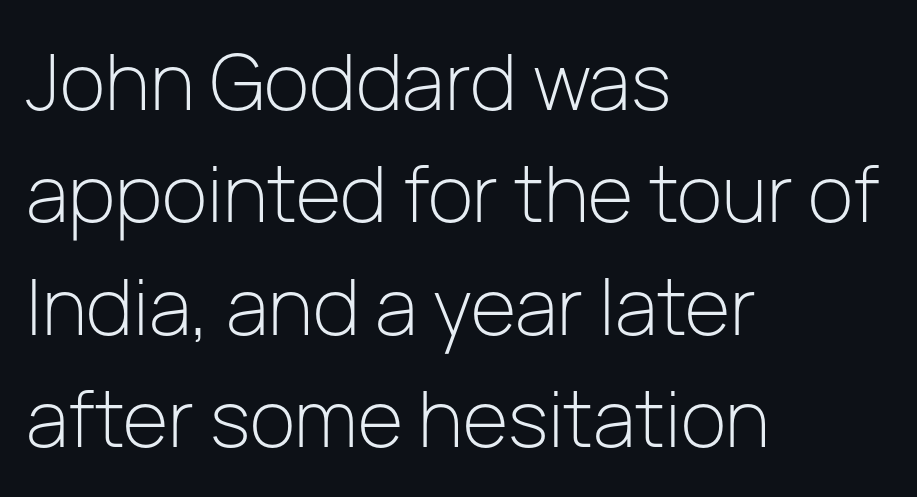
{"serif": "no", "italic": "no", "bold": "no", "weight": "light", "width": "normal", "stroke_contrast": "low", "x_height": "medium", "monospaced": "no", "underline": "no", "align": "left", "line_spacing": "normal", "line_spacing_ratio": 1.44, "letter_spacing": "normal", "letter_spacing_em": 0.0, "glyph_px": 78}
